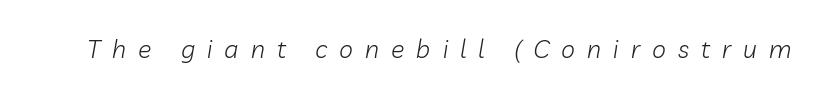
The baseline area is clear. Stems here are at most as thick as an everyday book face. Designer's note — italics engaged. The horizontal fit of the characters is loose and conspicuously gappy.
